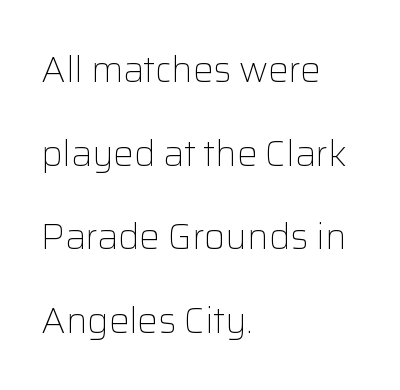
Horizontal bands of white between lines are thick stripes. The lettering holds an erect, upright posture throughout. Stem width sits at or under what a default text font uses. The letters carry no serifs — their stems end cleanly without finishing strokes. Caption: multi-line text, flush left, ragged right. Character widths vary here, with narrow letters taking less room than wide ones.
